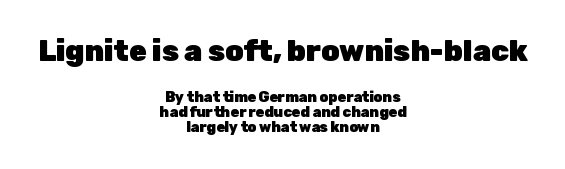
The image shows 29 px heavy sans-serif type, upright; set centered, tight line spacing (1.08x), normal letter spacing, not underlined; the first (top) block is 2.07x larger; low stroke contrast and a medium x-height.
